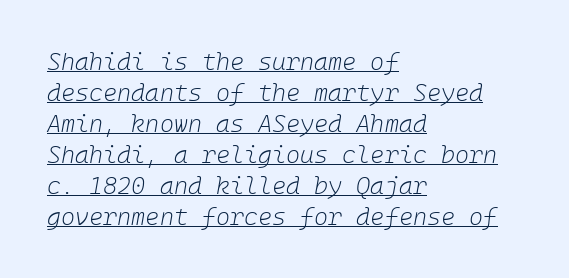
Evenly set lines give the paragraph a standard silhouette. Underlining? Definitely there. Every character sits at an angle, as italics do. No heavy texture on the line: the type isn't bold.
